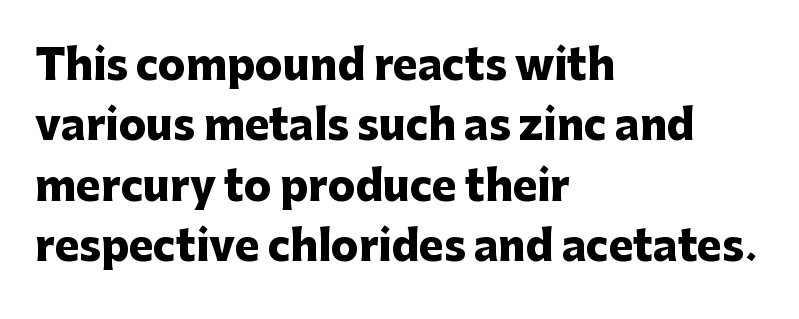
{"serif": "no", "italic": "no", "bold": "yes", "weight": "heavy", "width": "normal", "stroke_contrast": "low", "x_height": "medium", "monospaced": "no", "underline": "no", "align": "left", "line_spacing": "normal", "line_spacing_ratio": 1.47, "letter_spacing": "normal", "letter_spacing_em": 0.0, "glyph_px": 41}
